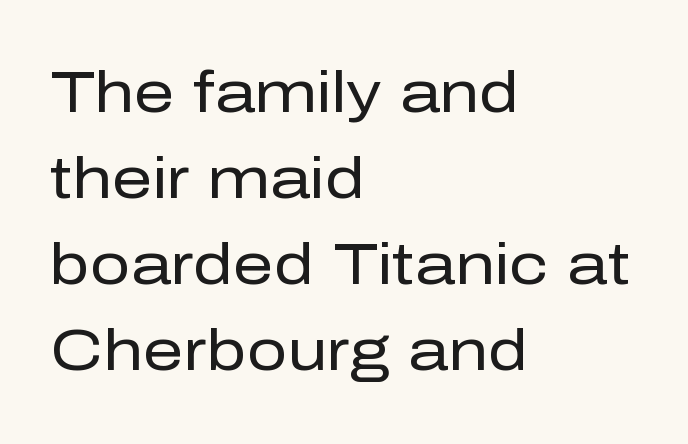
Q: Is the text bold? A: No.
Q: Is the text italic (slanted)? A: No, it is upright.
Q: Is the typeface a serif or a sans-serif typeface? A: Sans-serif.
Q: Is the text underlined? A: No.
Q: How is the paragraph aligned? A: Left-aligned.
Q: Is the spacing between letters normal or unusually wide? A: Normal.
Q: Is the spacing between lines tight, normal or loose? A: Normal.
Q: Width (condensed, normal, or wide)? A: Normal.
Q: Stroke contrast? A: Low.
Q: x-height? A: Medium.
Q: Monospaced? A: No.
